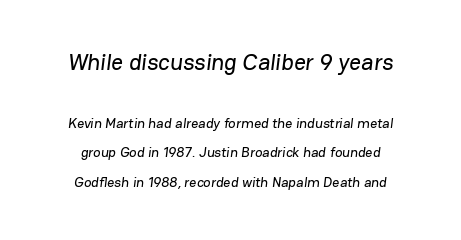
The image shows 23 px text type; set loose line spacing (2.11x), normal letter spacing, not underlined; the first (top) block is 1.64x larger.
